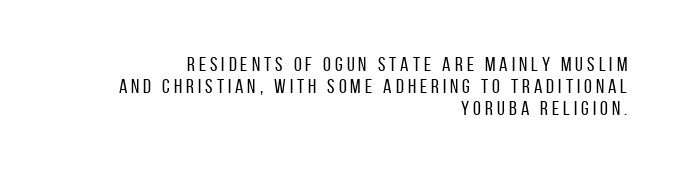
Q: Is the text bold? A: No.
Q: Is the text italic (slanted)? A: No, it is upright.
Q: Is the text underlined? A: No.
Q: How is the paragraph aligned? A: Right-aligned.
Q: Is the spacing between letters normal or unusually wide? A: Unusually wide.
Q: Is the spacing between lines tight, normal or loose? A: Tight.
